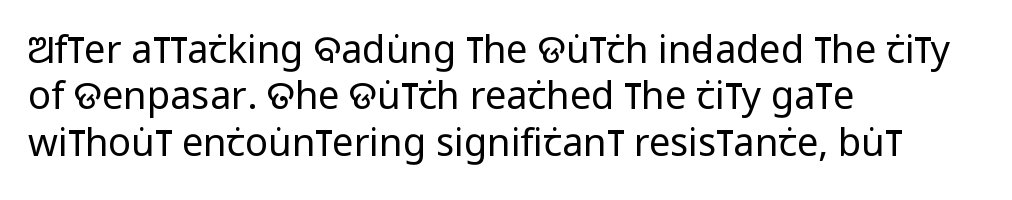
The type is set solid horizontally, with unmodified tracking. The cut favours lightness, reaching ordinary text weight at its darkest. Stroke terminals: plain, sans-serif. Quick note: underline off. Note the varied advance widths — an 'i' is clearly narrower than an 'm'.
